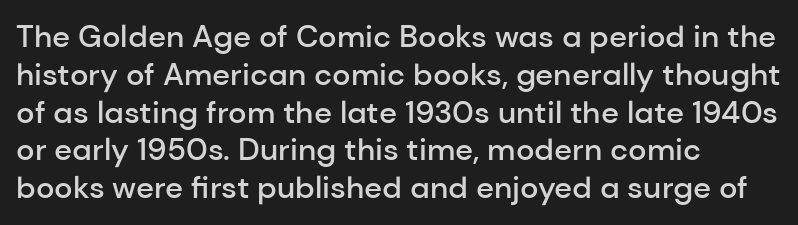
The image shows 31 px semibold sans-serif type, upright; set left-aligned, line spacing 1.22x, normal letter spacing, not underlined; low stroke contrast and a medium x-height.
